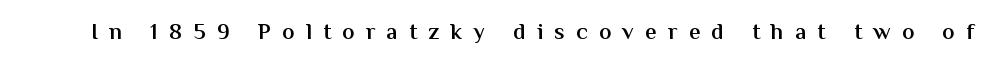
{"italic": "no", "bold": "semi", "underline": "no", "letter_spacing": "wide", "letter_spacing_em": 0.49, "glyph_px": 23}
